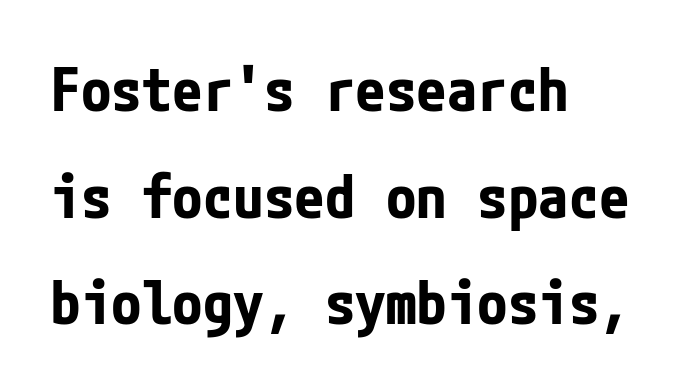
Q: Is the text bold? A: Yes.
Q: Is the text italic (slanted)? A: No, it is upright.
Q: Is the typeface a serif or a sans-serif typeface? A: Sans-serif.
Q: Is the text underlined? A: No.
Q: How is the paragraph aligned? A: Left-aligned.
Q: Is the spacing between letters normal or unusually wide? A: Normal.
Q: Width (condensed, normal, or wide)? A: Condensed.
Q: Stroke contrast? A: Low.
Q: x-height? A: Medium.
